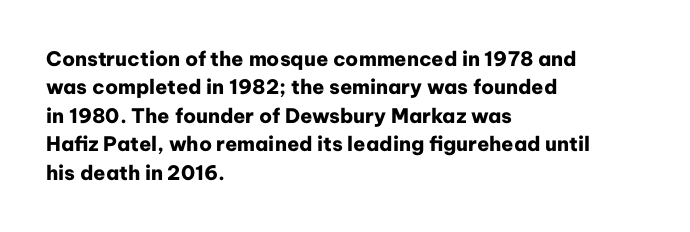
Q: Is the text bold? A: Yes.
Q: Is the text italic (slanted)? A: No, it is upright.
Q: Is the text underlined? A: No.
Q: How is the paragraph aligned? A: Left-aligned.
Q: Is the spacing between letters normal or unusually wide? A: Normal.
Q: Is the spacing between lines tight, normal or loose? A: Normal.
